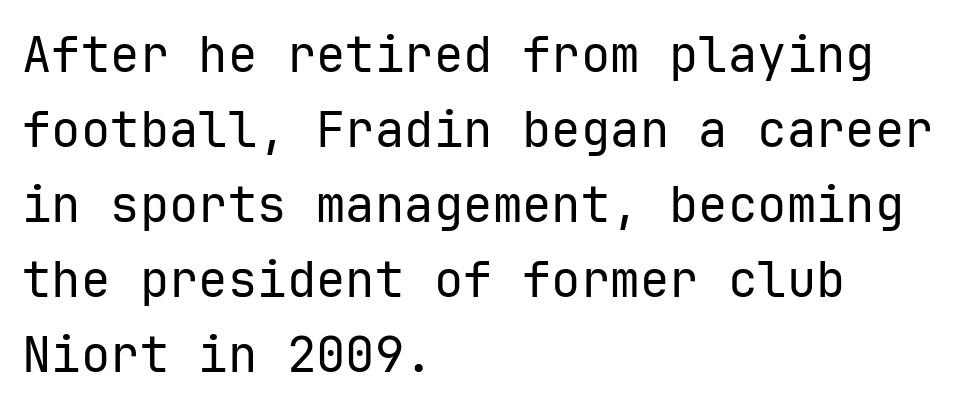
Monospaced: the letters line up in strict vertical columns. Any mark beneath the type? The region is blank. Designer's note — italics off, roman on. These lines keep a tight, regular rhythm from letter to letter. Casual observation: everything's shoved over to the left.
